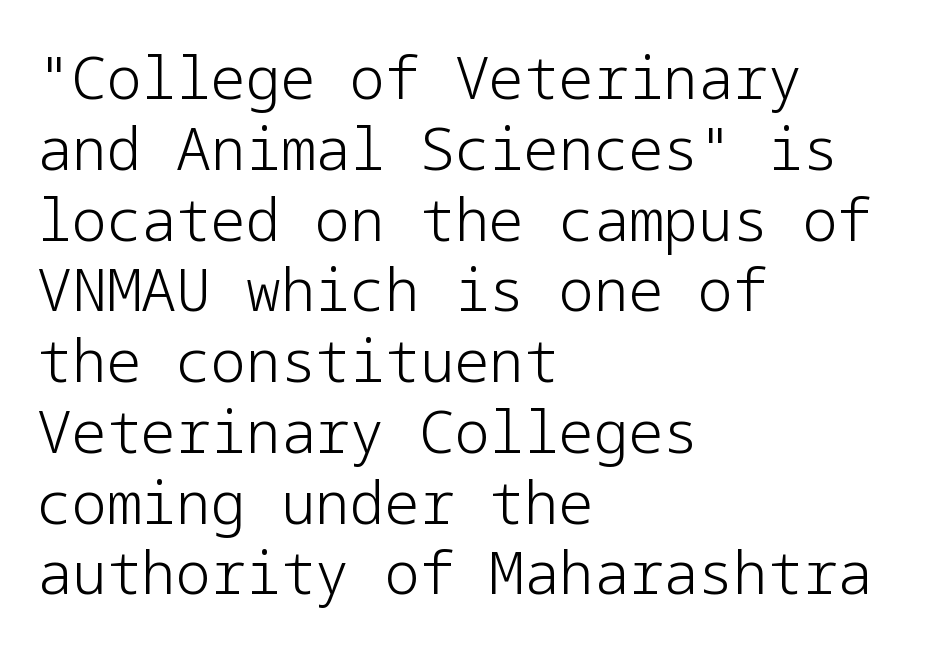
{"serif": "no", "italic": "no", "bold": "no", "weight": "light", "width": "normal", "stroke_contrast": "low", "x_height": "medium", "underline": "no", "align": "left", "line_spacing_ratio": 1.22, "letter_spacing": "normal", "letter_spacing_em": 0.0, "glyph_px": 58}
